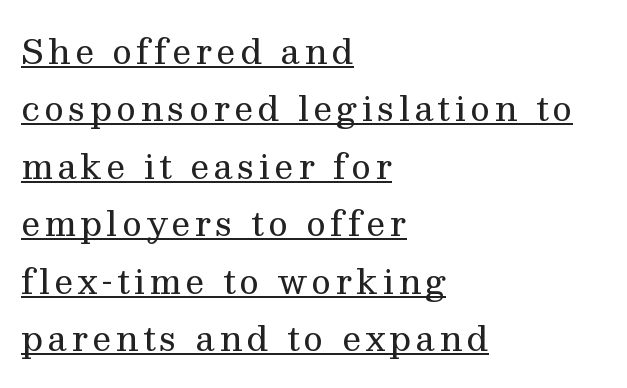
The image shows 34 px regular-weight serif type, upright; set left-aligned, normal line spacing (1.69x), underlined; medium stroke contrast and a medium x-height.
